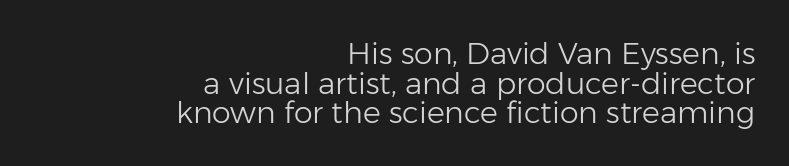
The image shows 30 px light sans-serif type, upright; set right-aligned, tight line spacing (0.99x), normal letter spacing, not underlined; low stroke contrast and a medium x-height.
